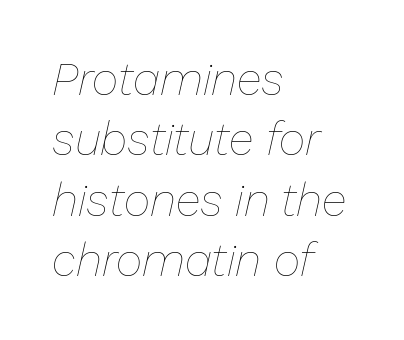
{"italic": "yes", "lean": "right", "slant_degrees": 13, "bold": "no", "weight": "thin", "width": "normal", "stroke_contrast": "low", "x_height": "medium", "monospaced": "no", "underline": "no", "align": "left", "line_spacing": "normal", "line_spacing_ratio": 1.31, "letter_spacing": "normal", "letter_spacing_em": 0.0, "glyph_px": 46}
